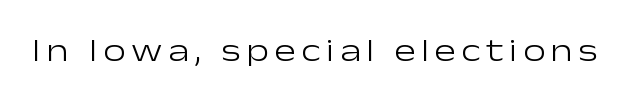
The image shows 32 px light, wide sans-serif type, upright; set not underlined; low stroke contrast and a medium x-height.
